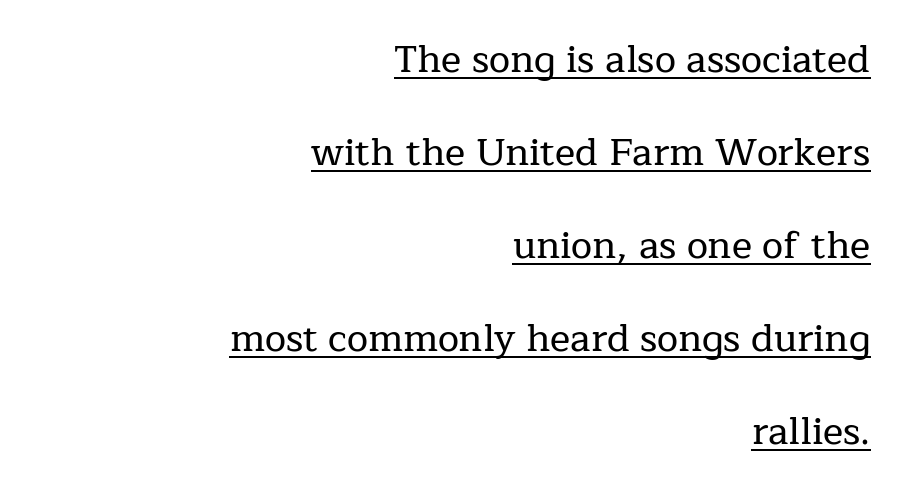
The image shows 38 px serif type, upright; set right-aligned, loose line spacing (2.45x), normal letter spacing, underlined; low stroke contrast and a medium x-height.
